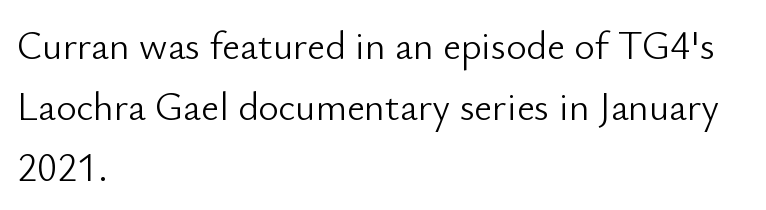
Characters remain perfectly vertical along every line. The rendering uses natural spacing where letterforms have individual widths. Summary of vertical rhythm: regular, with standard interline spacing. Type without underlining.
